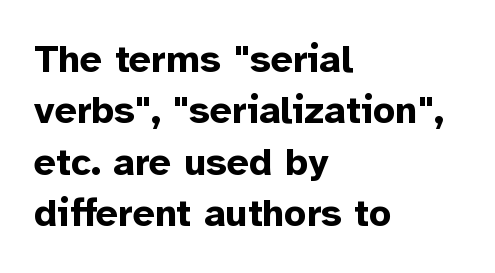
The image shows 39 px bold sans-serif type, upright; set left-aligned, normal line spacing (1.32x), normal letter spacing, not underlined; low stroke contrast and a medium x-height.
